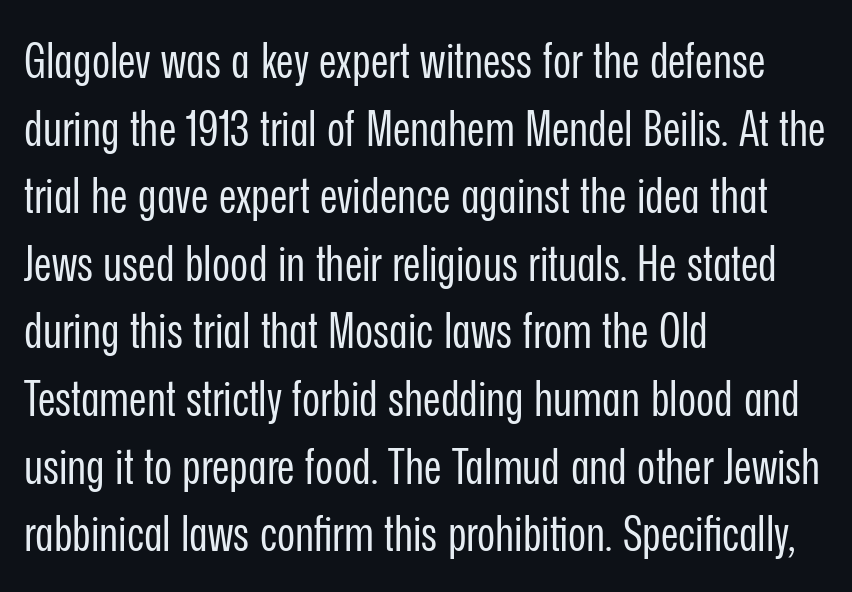
The image shows 49 px regular-weight, condensed sans-serif type, upright; set left-aligned, normal line spacing (1.38x), normal letter spacing, not underlined; low stroke contrast and a medium x-height.
